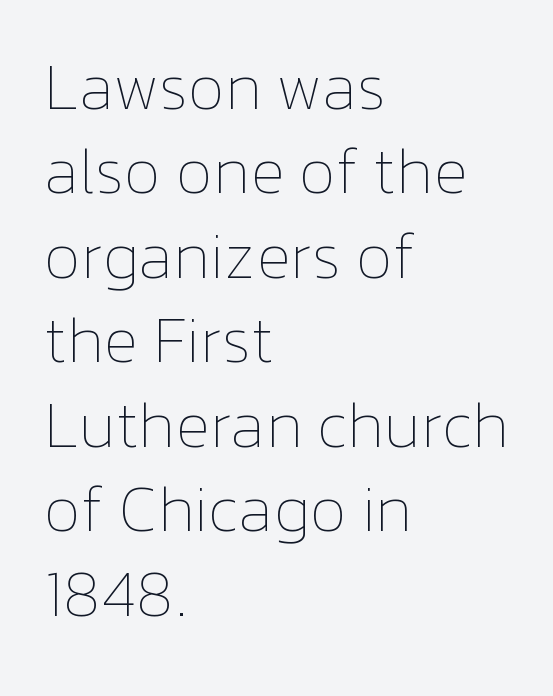
Each stroke keeps to a modest, everyday thickness or less. Is the block centered? No — it sits flush against the left margin. Plain, unruled lines of type. Italic: no, the glyphs are upright roman.
